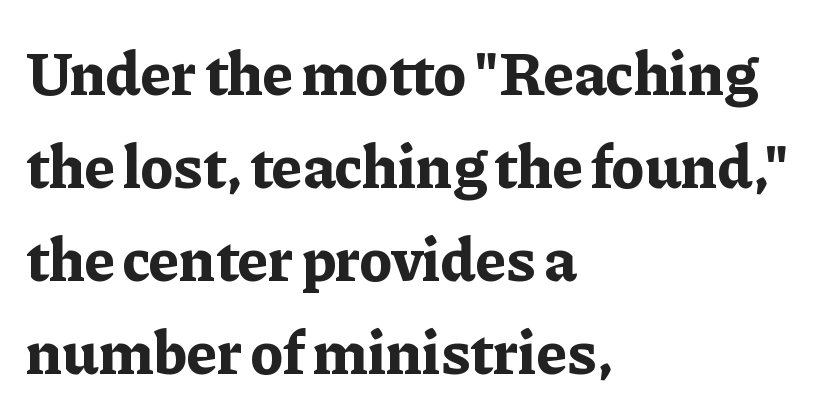
Serif or sans? Serif — the stroke terminals have little feet. The glyphs have the mass of a bold cut. If you drew a line through each stem, it would be perfectly vertical. This sample uses plain, unmodified letter spacing. The ragged edge is on the right, which tells us the setting is flush left.
